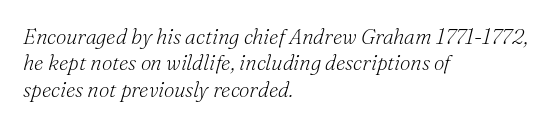
The image shows 21 px text type, italic (leaning right); set left-aligned, normal line spacing (1.26x), normal letter spacing, not underlined.
